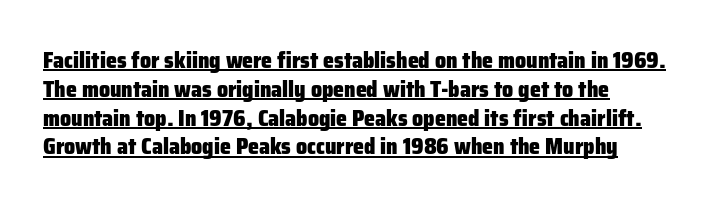
{"italic": "no", "bold": "yes", "underline": "yes", "align": "left", "line_spacing": "normal", "line_spacing_ratio": 1.31, "letter_spacing": "normal", "letter_spacing_em": 0.0, "glyph_px": 22}
